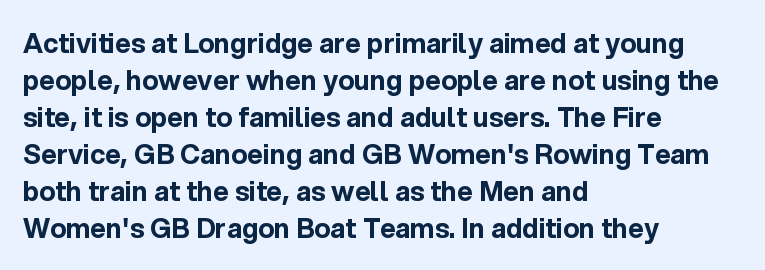
{"italic": "no", "bold": "yes", "underline": "no", "align": "left", "line_spacing": "normal", "line_spacing_ratio": 1.37, "letter_spacing": "normal", "letter_spacing_em": 0.0, "glyph_px": 27}
